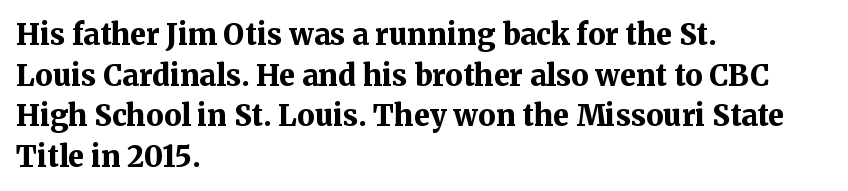
{"serif": "yes", "italic": "no", "bold": "yes", "weight": "bold", "width": "normal", "stroke_contrast": "medium", "x_height": "medium", "monospaced": "no", "underline": "no", "align": "left", "line_spacing": "normal", "line_spacing_ratio": 1.4, "letter_spacing": "normal", "letter_spacing_em": 0.0, "glyph_px": 29}
